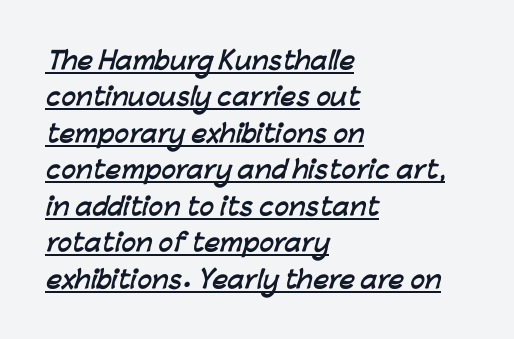
Q: Is the text bold? A: Yes.
Q: Is the text underlined? A: Yes.
Q: How is the paragraph aligned? A: Left-aligned.
Q: Is the spacing between letters normal or unusually wide? A: Normal.
Q: Is the spacing between lines tight, normal or loose? A: Normal.
